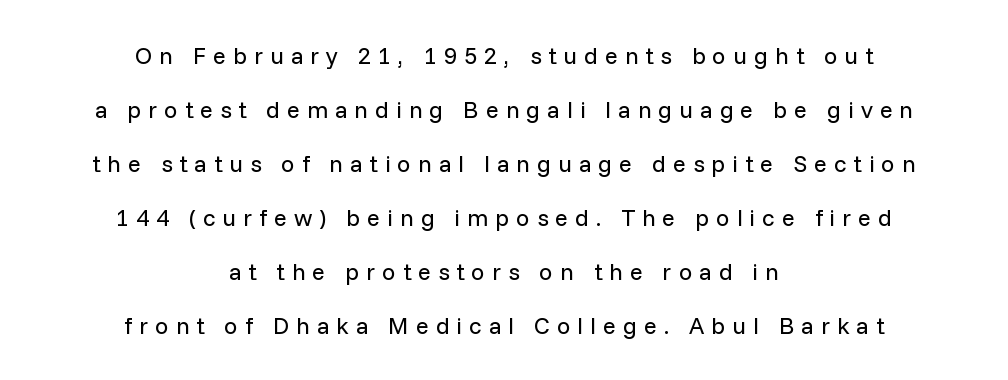
Q: Is the text bold? A: No.
Q: Is the text italic (slanted)? A: No, it is upright.
Q: Is the text underlined? A: No.
Q: How is the paragraph aligned? A: Centered.
Q: Is the spacing between letters normal or unusually wide? A: Unusually wide.
Q: Is the spacing between lines tight, normal or loose? A: Loose.
